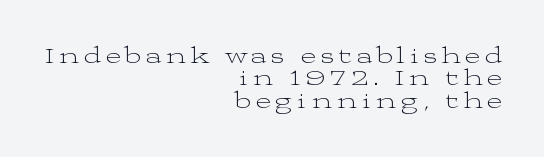
Q: Is the text bold? A: No.
Q: Is the text italic (slanted)? A: No, it is upright.
Q: Is the text underlined? A: No.
Q: How is the paragraph aligned? A: Right-aligned.
Q: Is the spacing between letters normal or unusually wide? A: Unusually wide.
Q: Is the spacing between lines tight, normal or loose? A: Tight.
